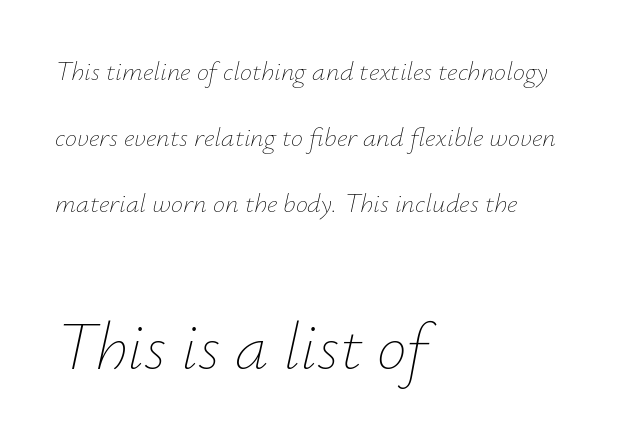
The image shows 67 px thin type, italic (leaning right); set left-aligned, loose line spacing (2.45x), normal letter spacing, not underlined; the second (bottom) block is 2.48x larger; low stroke contrast and a small x-height.
